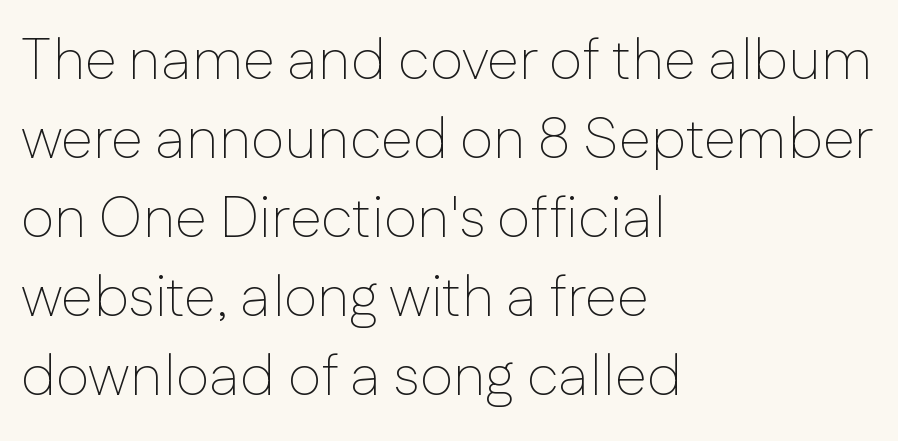
Q: Is the text bold? A: No.
Q: Is the text italic (slanted)? A: No, it is upright.
Q: Is the typeface a serif or a sans-serif typeface? A: Sans-serif.
Q: Is the text underlined? A: No.
Q: How is the paragraph aligned? A: Left-aligned.
Q: Is the spacing between letters normal or unusually wide? A: Normal.
Q: Is the spacing between lines tight, normal or loose? A: Normal.
Q: Width (condensed, normal, or wide)? A: Normal.
Q: Stroke contrast? A: Low.
Q: x-height? A: Medium.
Q: Monospaced? A: No.
